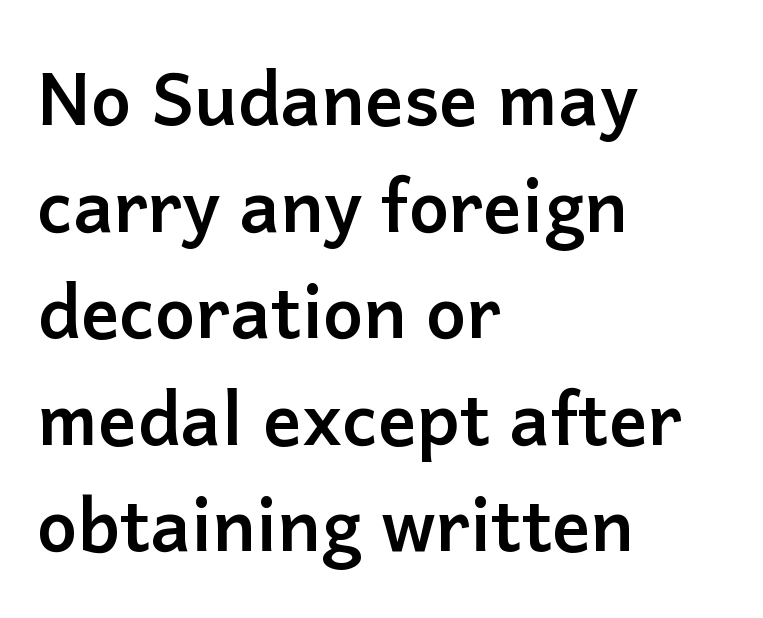
The image shows 72 px semibold sans-serif type, upright; set left-aligned, normal line spacing (1.48x), normal letter spacing, not underlined; low stroke contrast and a medium x-height.
